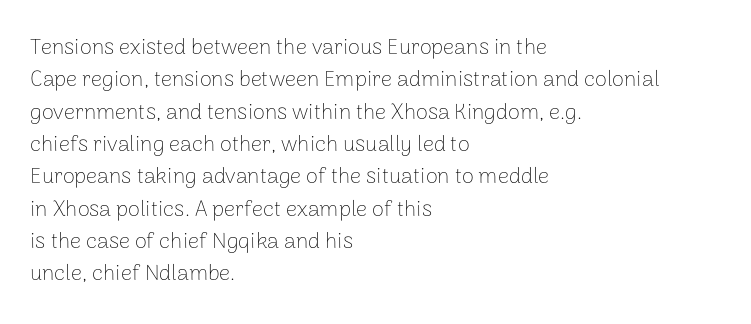
{"italic": "no", "bold": "no", "underline": "no", "align": "left", "line_spacing": "normal", "line_spacing_ratio": 1.47, "letter_spacing": "normal", "letter_spacing_em": 0.0, "glyph_px": 22}
